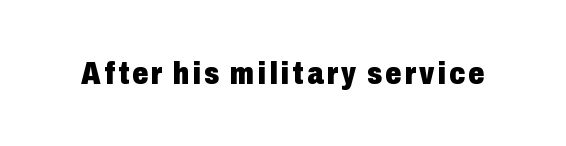
Q: Is the text bold? A: Yes.
Q: Is the text italic (slanted)? A: No, it is upright.
Q: Is the typeface a serif or a sans-serif typeface? A: Sans-serif.
Q: Is the text underlined? A: No.
Q: Width (condensed, normal, or wide)? A: Condensed.
Q: Stroke contrast? A: Low.
Q: x-height? A: Medium.
Q: Monospaced? A: No.
